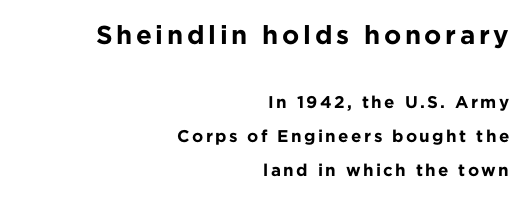
Q: Is the text bold? A: Yes.
Q: Is the text italic (slanted)? A: No, it is upright.
Q: Is the text underlined? A: No.
Q: How is the paragraph aligned? A: Right-aligned.
Q: Is the spacing between lines tight, normal or loose? A: Loose.
Q: Which block of text is set in a larger size, the first (top) or the second (bottom)? A: The first (top) one.
